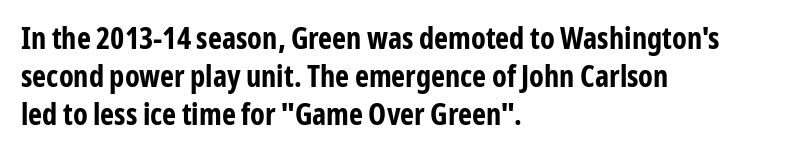
The image shows 30 px bold, condensed sans-serif type, upright; set left-aligned, normal line spacing (1.26x), normal letter spacing, not underlined; low stroke contrast and a medium x-height.
